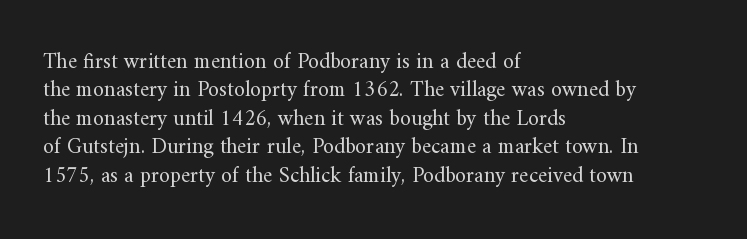
The image shows 22 px text type, upright; set left-aligned, normal line spacing (1.29x), normal letter spacing, not underlined.
